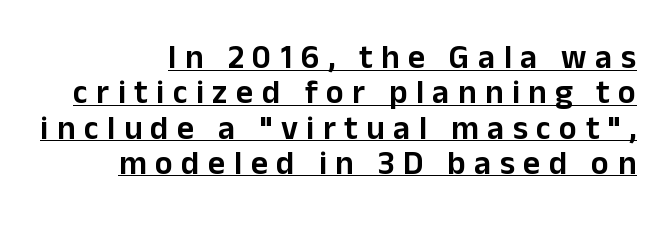
Q: Is the text italic (slanted)? A: No, it is upright.
Q: Is the typeface a serif or a sans-serif typeface? A: Sans-serif.
Q: Is the text underlined? A: Yes.
Q: How is the paragraph aligned? A: Right-aligned.
Q: Is the spacing between letters normal or unusually wide? A: Unusually wide.
Q: Is the spacing between lines tight, normal or loose? A: Tight.
Q: Width (condensed, normal, or wide)? A: Normal.
Q: Stroke contrast? A: Low.
Q: x-height? A: Medium.
Q: Monospaced? A: No.
